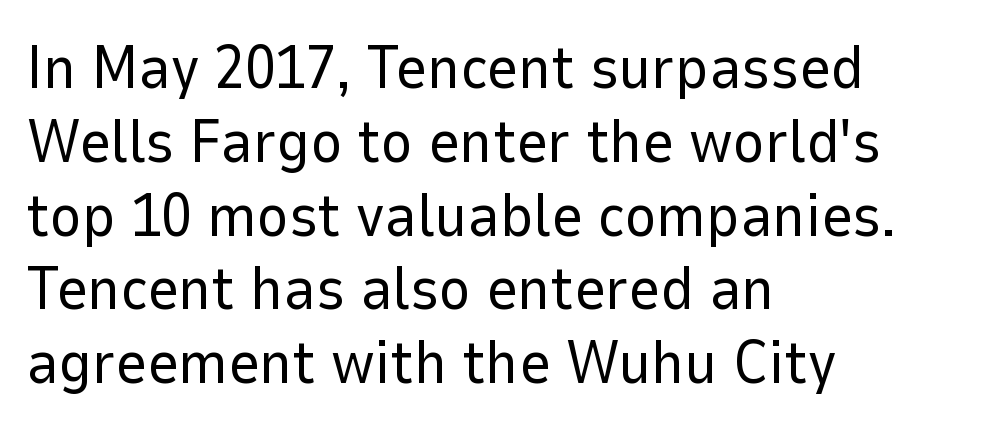
What kind of face is this? One without serifs — a sans. This sample uses an upright cut, with every glyph sitting square on the baseline. The line texture is even and compact thanks to regular tracking. No heavy texture on the line: the type isn't bold. The gap between lines stays unmarked.
